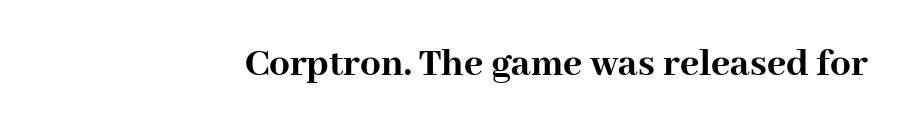
Q: Is the text bold? A: Yes.
Q: Is the text italic (slanted)? A: No, it is upright.
Q: Is the typeface a serif or a sans-serif typeface? A: Serif.
Q: Is the text underlined? A: No.
Q: Is the spacing between letters normal or unusually wide? A: Normal.
Q: Width (condensed, normal, or wide)? A: Normal.
Q: Stroke contrast? A: High.
Q: x-height? A: Medium.
Q: Monospaced? A: No.
